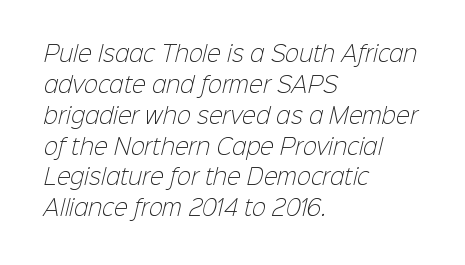
The image shows 21 px text type; set left-aligned, normal line spacing (1.47x), normal letter spacing, not underlined.
